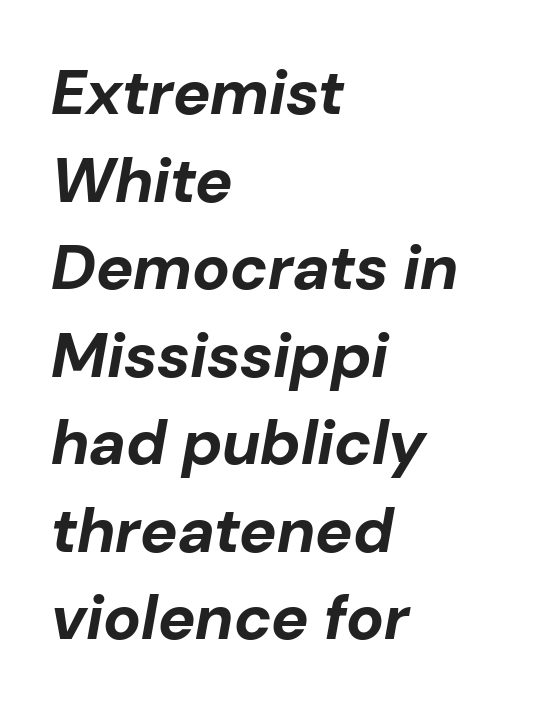
Q: Is the text bold? A: Yes.
Q: Is the text italic (slanted)? A: Yes, it leans right by about 10 degrees.
Q: Is the text underlined? A: No.
Q: How is the paragraph aligned? A: Left-aligned.
Q: Is the spacing between letters normal or unusually wide? A: Normal.
Q: Is the spacing between lines tight, normal or loose? A: Normal.
Q: Width (condensed, normal, or wide)? A: Normal.
Q: Stroke contrast? A: Low.
Q: x-height? A: Medium.
Q: Monospaced? A: No.
